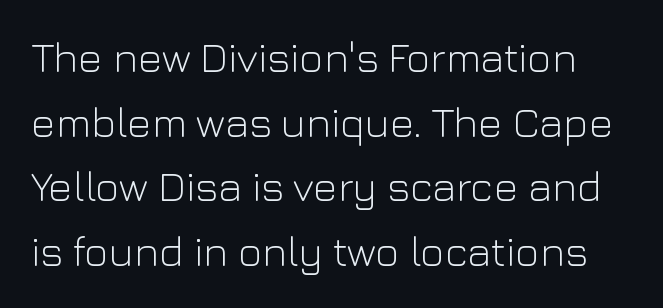
Q: Is the text bold? A: No.
Q: Is the text italic (slanted)? A: No, it is upright.
Q: Is the typeface a serif or a sans-serif typeface? A: Sans-serif.
Q: Is the text underlined? A: No.
Q: Is the spacing between letters normal or unusually wide? A: Normal.
Q: Is the spacing between lines tight, normal or loose? A: Normal.
Q: Width (condensed, normal, or wide)? A: Normal.
Q: Stroke contrast? A: Low.
Q: x-height? A: Medium.
Q: Monospaced? A: No.
